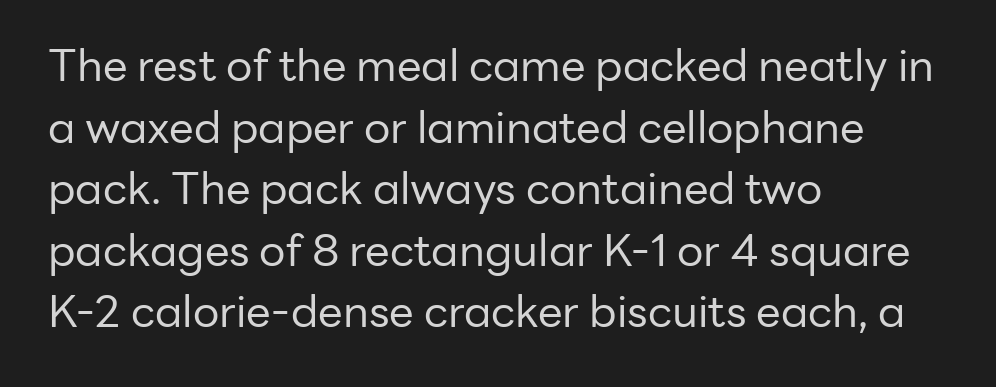
Q: Is the text bold? A: No.
Q: Is the text italic (slanted)? A: No, it is upright.
Q: Is the typeface a serif or a sans-serif typeface? A: Sans-serif.
Q: Is the text underlined? A: No.
Q: How is the paragraph aligned? A: Left-aligned.
Q: Is the spacing between letters normal or unusually wide? A: Normal.
Q: Is the spacing between lines tight, normal or loose? A: Normal.
Q: Width (condensed, normal, or wide)? A: Normal.
Q: Stroke contrast? A: Low.
Q: x-height? A: Medium.
Q: Monospaced? A: No.
